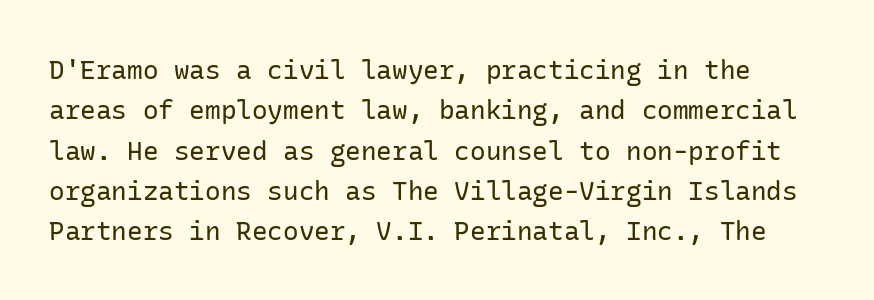
Is there any slant? The stems are plumb. The words here are not underlined. A quiet, ordinary-to-light weight characterises the typeface. The tracking reads as untouched default to a designer's eye.
